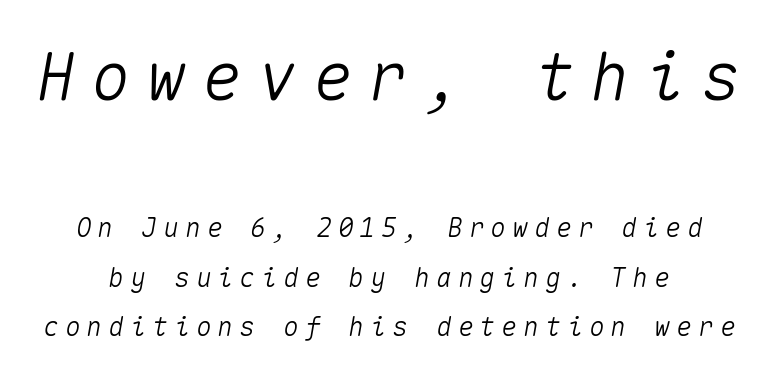
The image shows 66 px text type, italic (leaning right), monospaced; set centered, loose line spacing (1.9x), unusually wide letter spacing (+0.24 em), not underlined; the first (top) block is 2.54x larger; medium stroke contrast and a medium x-height.
